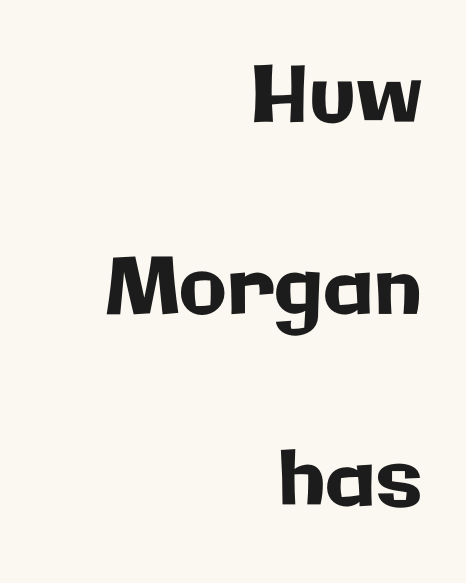
These lines are composed in type without serifs. Ascenders rise straight up at ninety degrees. Here the designer chose a conventional face with non-uniform glyph widths. The rendering uses a large line-height, opening up the rows. Default kerning and tracking; the words read as compact shapes. Where is the straight margin? On the right.
